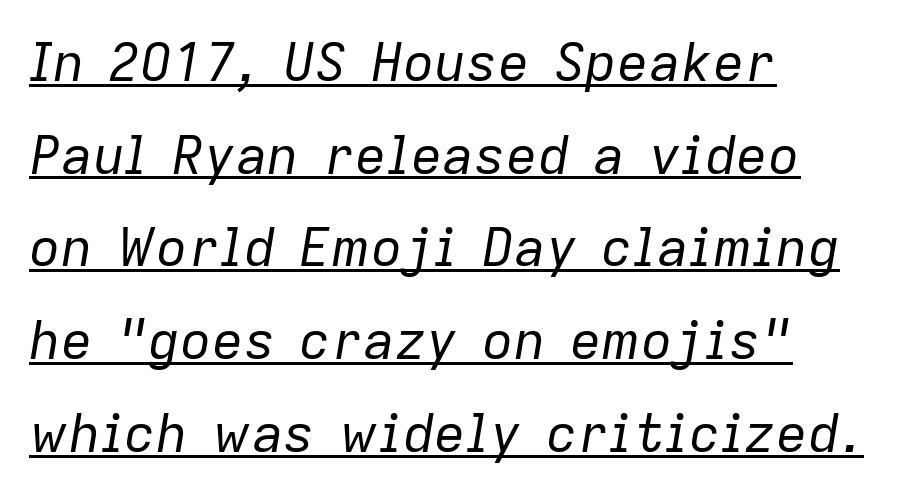
Students, note that the glyphs here touch the page at normal intervals. An italicized treatment has been applied to the whole sample. The characters are drawn with everyday or finer stroke widths. Do the characters align in a grid? No, the font is proportional. Every row of glyphs begins at an identical x-position on the left.
